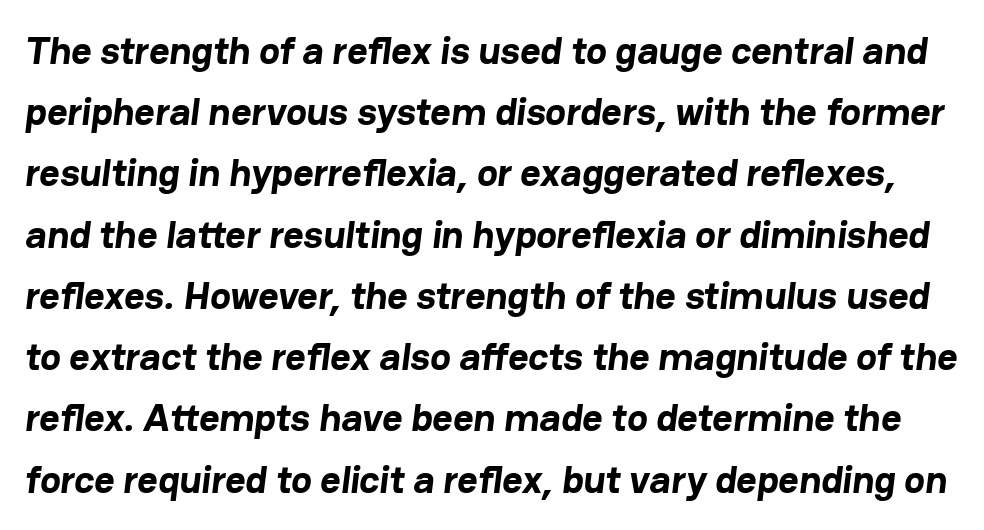
The image shows 39 px bold sans-serif type; set normal line spacing (1.57x), normal letter spacing, not underlined; low stroke contrast and a medium x-height.
